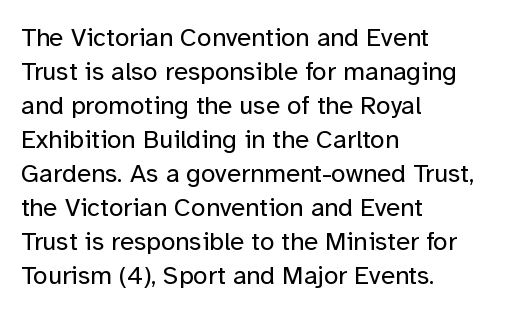
{"italic": "no", "bold": "no", "underline": "no", "align": "left", "line_spacing": "normal", "line_spacing_ratio": 1.31, "letter_spacing": "normal", "letter_spacing_em": 0.0, "glyph_px": 26}
